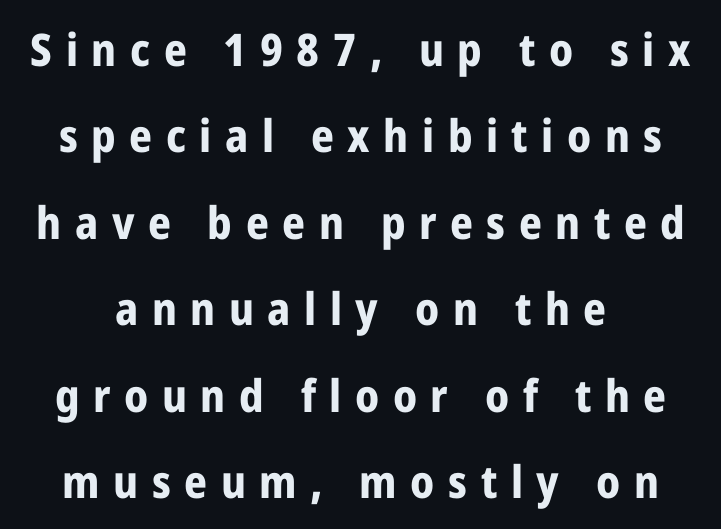
The image shows 45 px bold, condensed sans-serif type, upright; set loose line spacing (1.92x), unusually wide letter spacing (+0.3 em), not underlined; low stroke contrast and a medium x-height.
